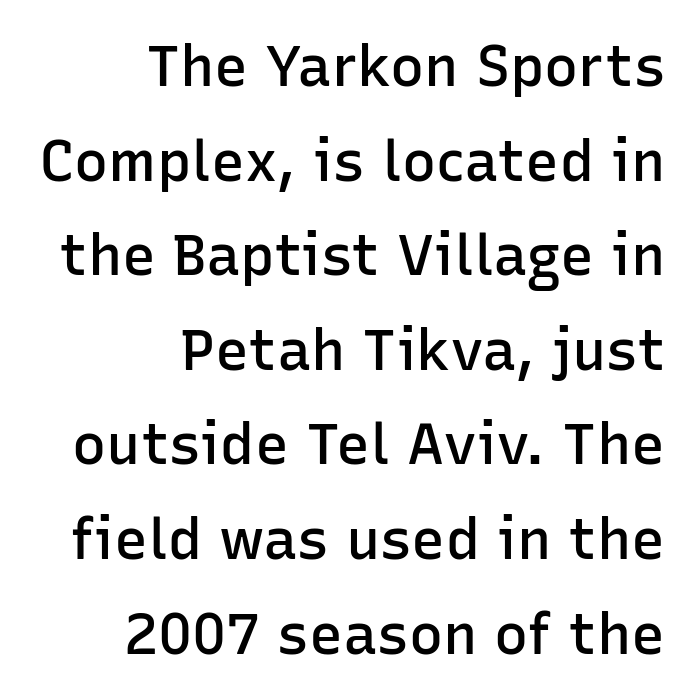
Serif or sans? Sans — the stroke terminals are bare. Weight check: semibold — heavier than regular, not quite bold. The font's upright variant was chosen for this text. You could call the tracking neutral — neither tight nor loose.
